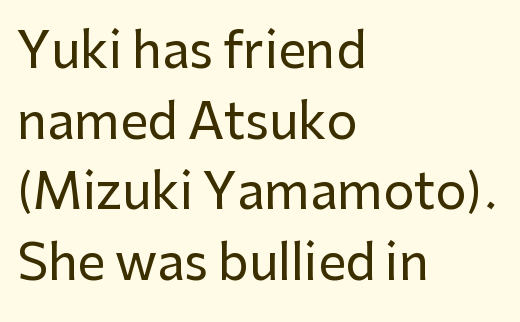
The image shows 49 px sans-serif type, upright; set left-aligned, normal line spacing (1.44x), normal letter spacing, not underlined; low stroke contrast and a medium x-height.
